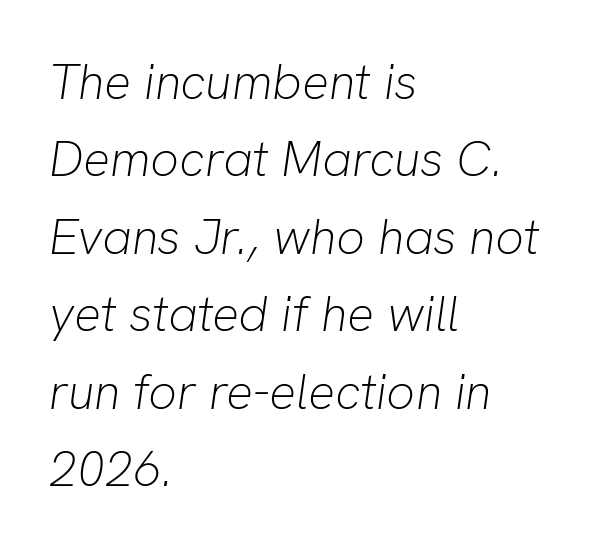
Q: Is the text bold? A: No.
Q: Is the text italic (slanted)? A: Yes, it leans right by about 8 degrees.
Q: Is the text underlined? A: No.
Q: How is the paragraph aligned? A: Left-aligned.
Q: Is the spacing between letters normal or unusually wide? A: Normal.
Q: Is the spacing between lines tight, normal or loose? A: Normal.
Q: Width (condensed, normal, or wide)? A: Normal.
Q: Stroke contrast? A: Low.
Q: x-height? A: Medium.
Q: Monospaced? A: No.
